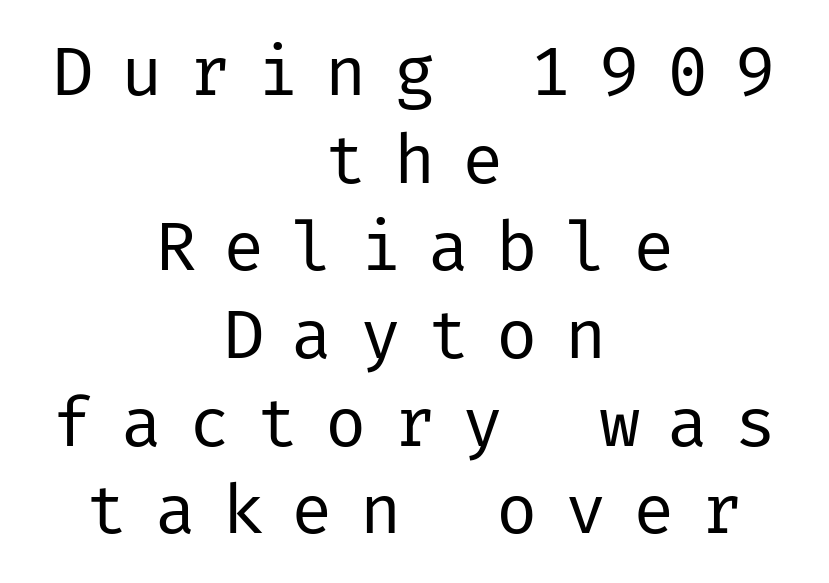
Q: Is the text bold? A: No.
Q: Is the text italic (slanted)? A: No, it is upright.
Q: Is the typeface a serif or a sans-serif typeface? A: Sans-serif.
Q: Is the text underlined? A: No.
Q: How is the paragraph aligned? A: Centered.
Q: Is the spacing between letters normal or unusually wide? A: Unusually wide.
Q: Is the spacing between lines tight, normal or loose? A: Normal.
Q: Width (condensed, normal, or wide)? A: Normal.
Q: Stroke contrast? A: Low.
Q: x-height? A: Medium.
